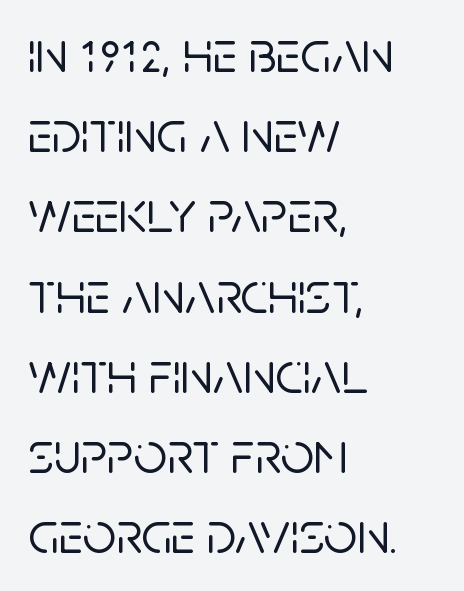
{"serif": "no", "italic": "no", "width": "normal", "stroke_contrast": "low", "x_height": "large", "monospaced": "no", "underline": "no", "align": "left", "line_spacing": "normal", "line_spacing_ratio": 1.36, "letter_spacing": "normal", "letter_spacing_em": 0.0, "glyph_px": 59}
